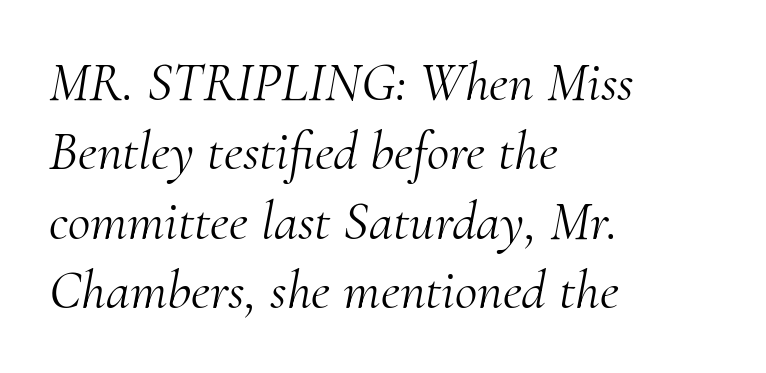
Q: Is the text bold? A: No.
Q: Is the text italic (slanted)? A: Yes, it leans right by about 10 degrees.
Q: Is the typeface a serif or a sans-serif typeface? A: Serif.
Q: Is the text underlined? A: No.
Q: How is the paragraph aligned? A: Left-aligned.
Q: Is the spacing between letters normal or unusually wide? A: Normal.
Q: Is the spacing between lines tight, normal or loose? A: Normal.
Q: Width (condensed, normal, or wide)? A: Normal.
Q: Stroke contrast? A: Medium.
Q: x-height? A: Small.
Q: Monospaced? A: No.
